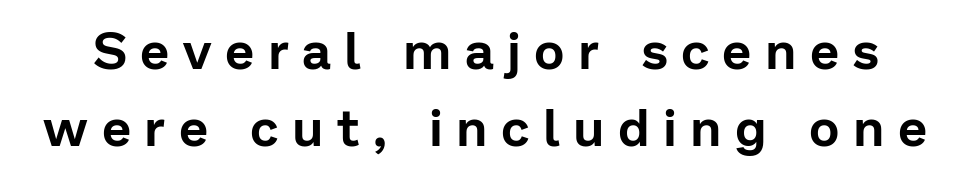
Q: Is the text italic (slanted)? A: No, it is upright.
Q: Is the typeface a serif or a sans-serif typeface? A: Sans-serif.
Q: Is the text underlined? A: No.
Q: Is the spacing between letters normal or unusually wide? A: Unusually wide.
Q: Is the spacing between lines tight, normal or loose? A: Normal.
Q: Width (condensed, normal, or wide)? A: Normal.
Q: Stroke contrast? A: Low.
Q: x-height? A: Medium.
Q: Monospaced? A: No.
